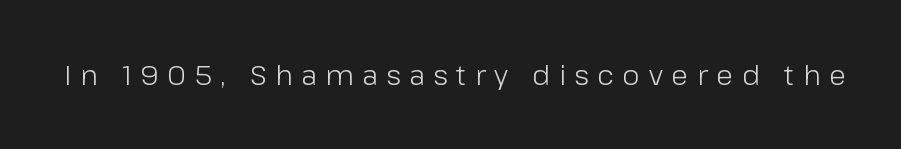
{"serif": "no", "italic": "no", "bold": "no", "weight": "light", "width": "normal", "stroke_contrast": "low", "x_height": "medium", "monospaced": "no", "underline": "no", "letter_spacing": "wide", "letter_spacing_em": 0.31, "glyph_px": 28}
